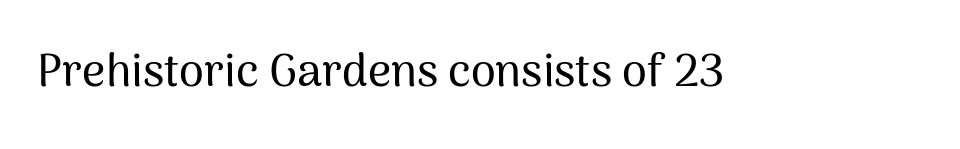
Q: Is the text italic (slanted)? A: No, it is upright.
Q: Is the typeface a serif or a sans-serif typeface? A: Sans-serif.
Q: Is the text underlined? A: No.
Q: Is the spacing between letters normal or unusually wide? A: Normal.
Q: Width (condensed, normal, or wide)? A: Normal.
Q: Stroke contrast? A: Medium.
Q: x-height? A: Medium.
Q: Monospaced? A: No.
